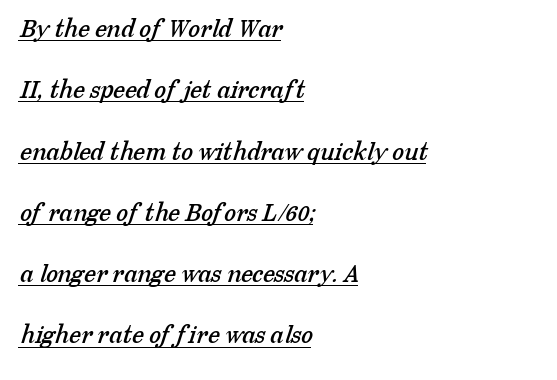
{"underline": "yes", "align": "left", "line_spacing": "loose", "line_spacing_ratio": 2.27, "letter_spacing": "normal", "letter_spacing_em": 0.0, "glyph_px": 27}
